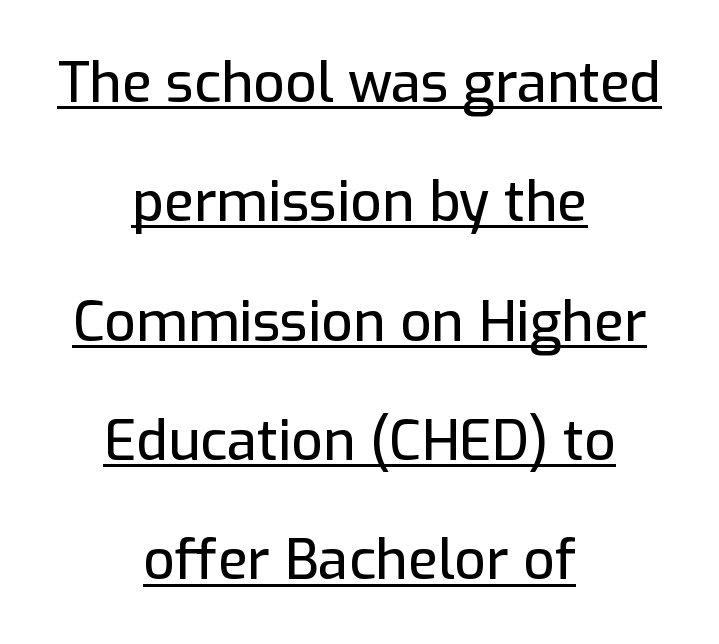
Q: Is the text italic (slanted)? A: No, it is upright.
Q: Is the typeface a serif or a sans-serif typeface? A: Sans-serif.
Q: Is the text underlined? A: Yes.
Q: How is the paragraph aligned? A: Centered.
Q: Is the spacing between letters normal or unusually wide? A: Normal.
Q: Is the spacing between lines tight, normal or loose? A: Loose.
Q: Width (condensed, normal, or wide)? A: Normal.
Q: Stroke contrast? A: Low.
Q: x-height? A: Medium.
Q: Monospaced? A: No.
